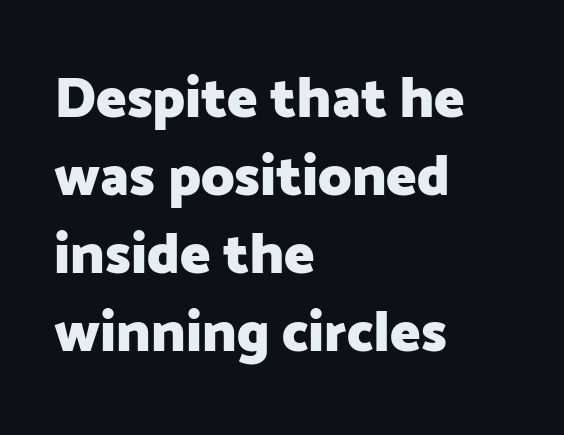
The image shows 57 px heavy sans-serif type, upright; set left-aligned, normal line spacing (1.37x), normal letter spacing, not underlined; low stroke contrast and a medium x-height.
